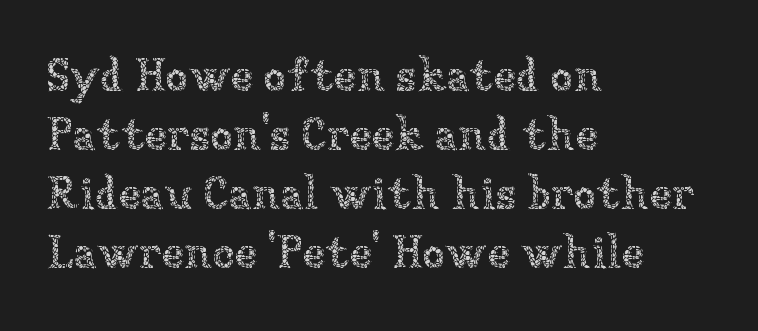
The area under the type is left untouched. Summary of vertical rhythm: regular, with standard interline spacing. Nobody touched the tracking dial on this one. Proportional: the letters do not fall into vertical columns. No extra ink here — the face is not bold.
